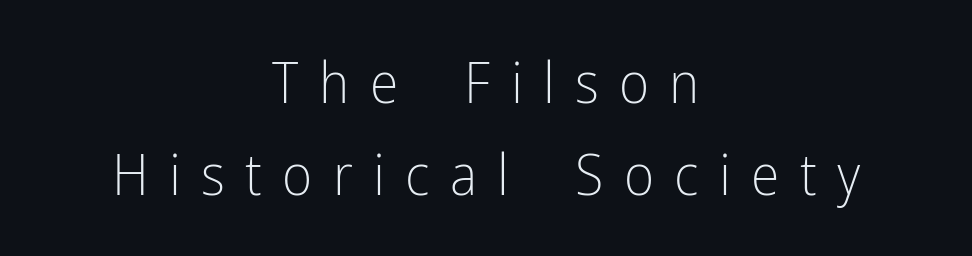
These lines are composed in type without serifs. Descenders hang freely into open space. The face looks like a standard text weight, possibly lighter. The rag falls on both sides of this text block equally. The face used here is rendered with a markedly widened letterfit.
